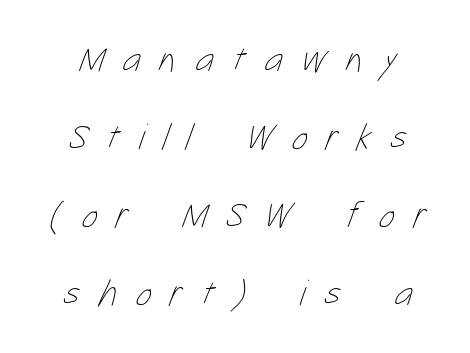
{"bold": "no", "weight": "thin", "width": "condensed", "stroke_contrast": "low", "x_height": "medium", "monospaced": "no", "underline": "no", "line_spacing": "loose", "line_spacing_ratio": 2.05, "letter_spacing": "wide", "letter_spacing_em": 0.49, "glyph_px": 38}
